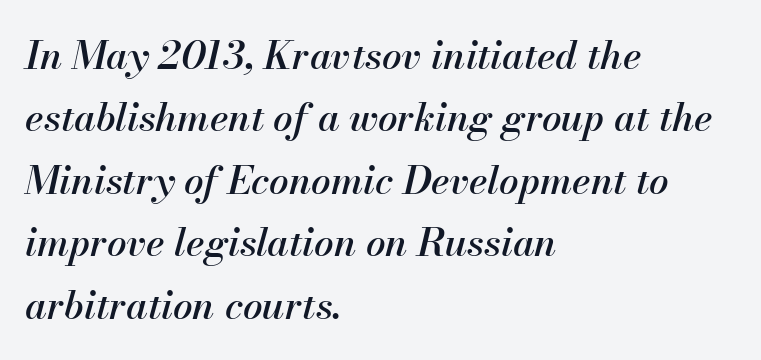
In terms of posture, this sample is oblique. The passage shown stacks its lines at a standard gap. The space directly below the letters is spotless. All the whitespace from short lines collects on the right. These lines are rendered in a variable-pitch font.
